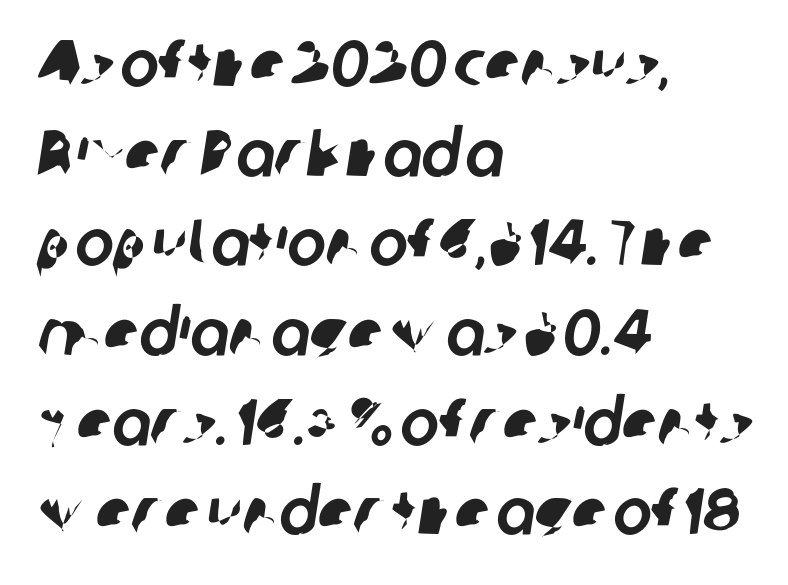
Descenders hang freely into open space. Is this a sans? Yes — the strokes have no serifs. Glyph-to-glyph distance matches everyday printed text. Evenly set lines give the paragraph a standard silhouette. If you drew a ruler down the left edge, every line would touch it. The letters advance in unequal steps, a hallmark of proportional type.
